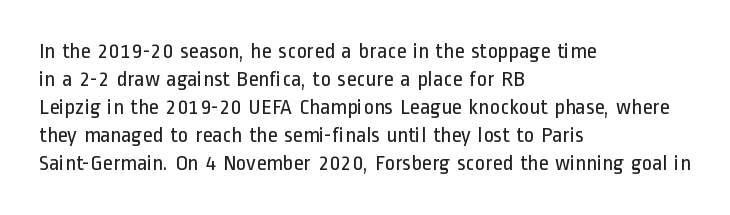
{"italic": "no", "bold": "no", "underline": "no", "align": "left", "line_spacing": "normal", "line_spacing_ratio": 1.27, "letter_spacing": "normal", "letter_spacing_em": 0.0, "glyph_px": 22}
